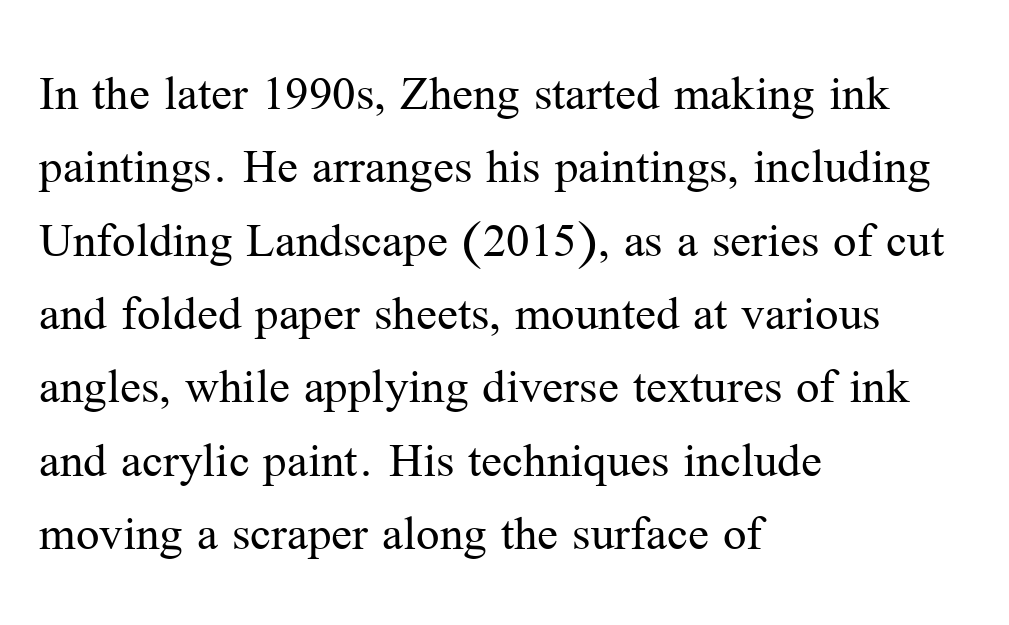
Q: Is the text bold? A: No.
Q: Is the text italic (slanted)? A: No, it is upright.
Q: Is the typeface a serif or a sans-serif typeface? A: Serif.
Q: Is the text underlined? A: No.
Q: How is the paragraph aligned? A: Left-aligned.
Q: Is the spacing between letters normal or unusually wide? A: Normal.
Q: Is the spacing between lines tight, normal or loose? A: Normal.
Q: Width (condensed, normal, or wide)? A: Normal.
Q: Stroke contrast? A: Medium.
Q: x-height? A: Medium.
Q: Monospaced? A: No.
